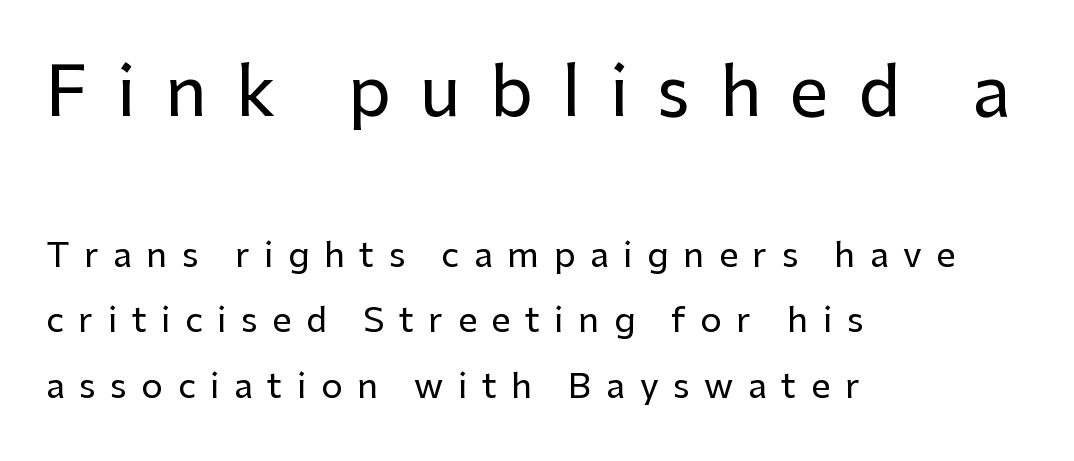
Q: Is the text italic (slanted)? A: No, it is upright.
Q: Is the typeface a serif or a sans-serif typeface? A: Sans-serif.
Q: Is the text underlined? A: No.
Q: How is the paragraph aligned? A: Left-aligned.
Q: Is the spacing between letters normal or unusually wide? A: Unusually wide.
Q: Is the spacing between lines tight, normal or loose? A: Loose.
Q: Which block of text is set in a larger size, the first (top) or the second (bottom)? A: The first (top) one.
Q: Width (condensed, normal, or wide)? A: Normal.
Q: Stroke contrast? A: Low.
Q: x-height? A: Medium.
Q: Monospaced? A: No.
